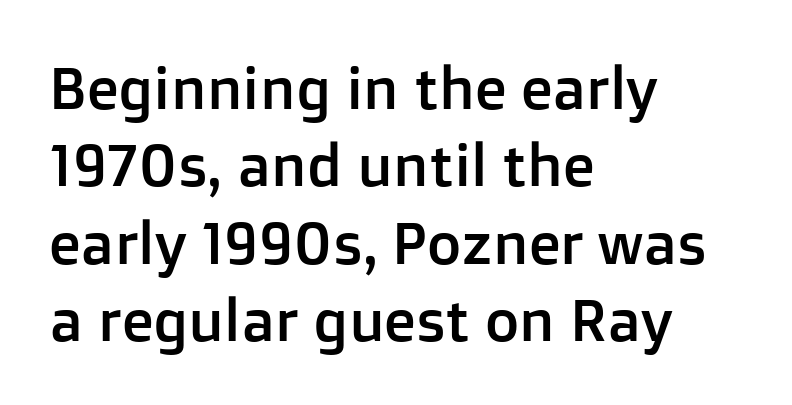
Q: Is the text italic (slanted)? A: No, it is upright.
Q: Is the typeface a serif or a sans-serif typeface? A: Sans-serif.
Q: Is the text underlined? A: No.
Q: How is the paragraph aligned? A: Left-aligned.
Q: Is the spacing between letters normal or unusually wide? A: Normal.
Q: Is the spacing between lines tight, normal or loose? A: Normal.
Q: Width (condensed, normal, or wide)? A: Normal.
Q: Stroke contrast? A: Low.
Q: x-height? A: Medium.
Q: Monospaced? A: No.
